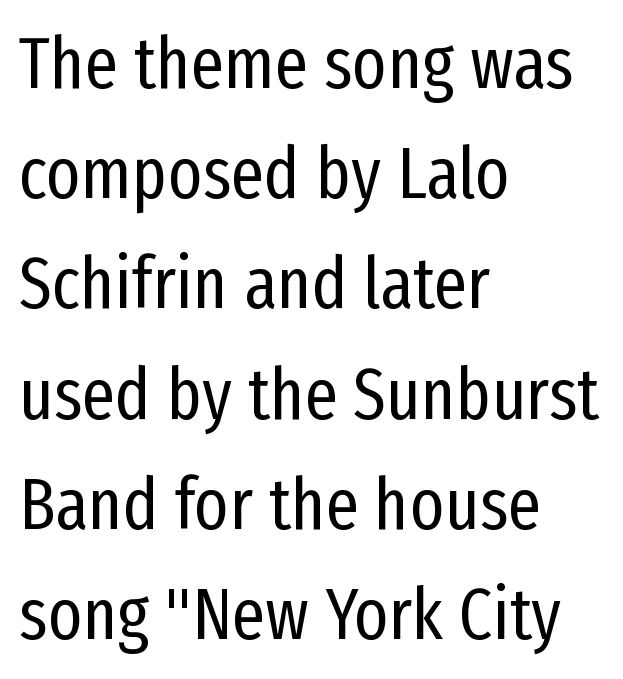
{"serif": "no", "italic": "no", "bold": "no", "weight": "regular", "width": "condensed", "stroke_contrast": "low", "x_height": "medium", "monospaced": "no", "underline": "no", "align": "left", "line_spacing": "normal", "line_spacing_ratio": 1.51, "letter_spacing": "normal", "letter_spacing_em": 0.0, "glyph_px": 73}
